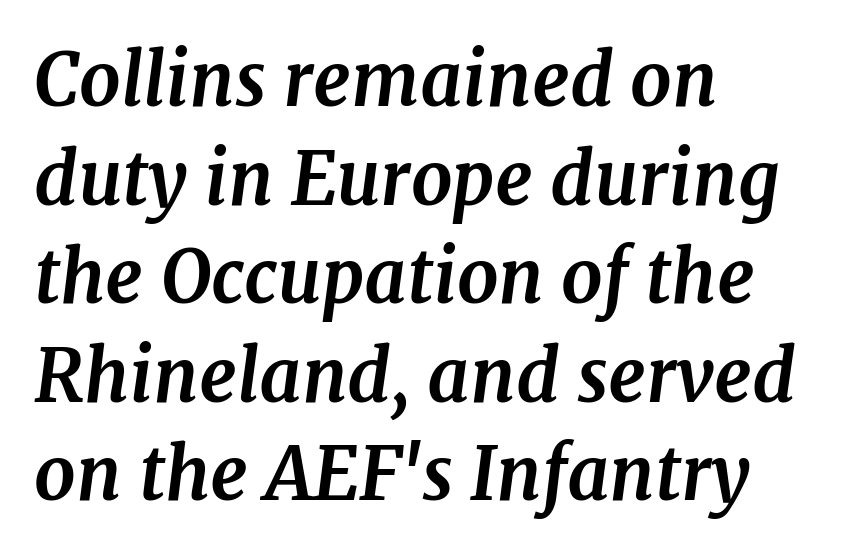
The image shows 73 px bold serif type, italic (leaning right); set left-aligned, normal line spacing (1.35x), normal letter spacing, not underlined; medium stroke contrast and a medium x-height.
